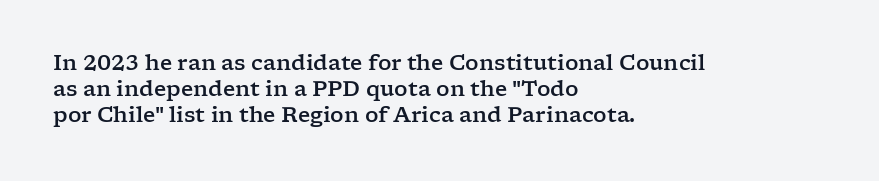
The image shows 21 px text type, upright; set left-aligned, normal line spacing (1.25x), normal letter spacing, not underlined.
